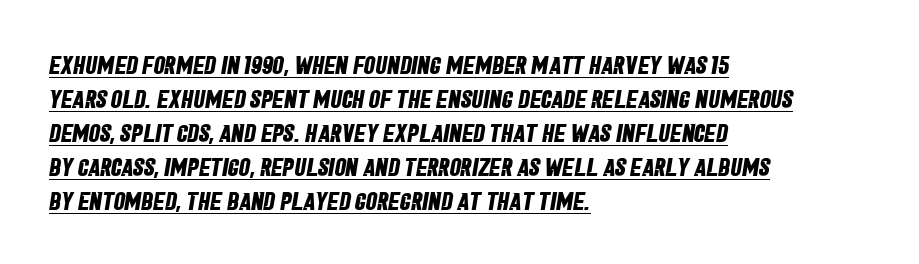
{"bold": "yes", "underline": "yes", "align": "left", "line_spacing": "normal", "line_spacing_ratio": 1.36, "letter_spacing": "normal", "letter_spacing_em": 0.0, "glyph_px": 25}
